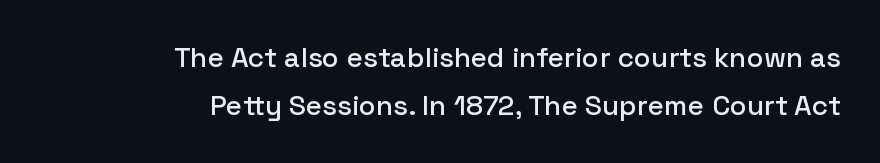
{"serif": "no", "italic": "no", "width": "normal", "stroke_contrast": "low", "x_height": "medium", "monospaced": "no", "underline": "no", "align": "right", "line_spacing_ratio": 1.71, "letter_spacing": "normal", "letter_spacing_em": 0.0, "glyph_px": 28}
